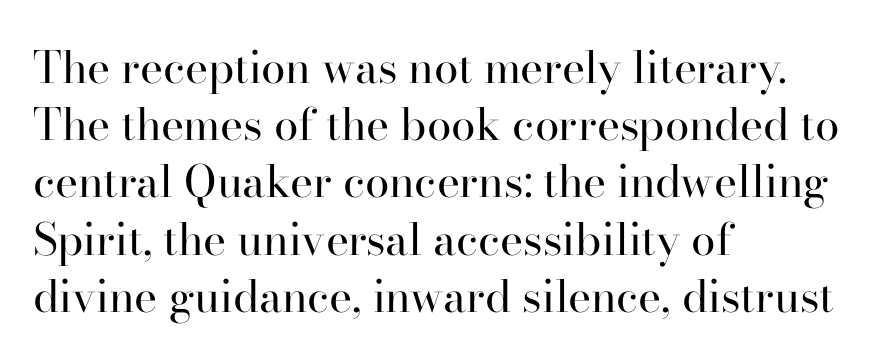
Quick note: not italic, upright. Standard letterfit; no display-style spreading of the glyphs. The face used here is proportionally spaced, like ordinary book or web type. Only glyphs here, with clear space below each row. Old-style or modern, the face here clearly has serifs. This sample keeps an unexceptional amount of space between lines.
